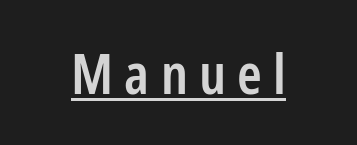
Q: Is the text bold? A: Semi-bold.
Q: Is the text italic (slanted)? A: No, it is upright.
Q: Is the typeface a serif or a sans-serif typeface? A: Sans-serif.
Q: Is the text underlined? A: Yes.
Q: How is the paragraph aligned? A: Centered.
Q: Is the spacing between letters normal or unusually wide? A: Unusually wide.
Q: Width (condensed, normal, or wide)? A: Condensed.
Q: Stroke contrast? A: Low.
Q: x-height? A: Medium.
Q: Monospaced? A: No.
